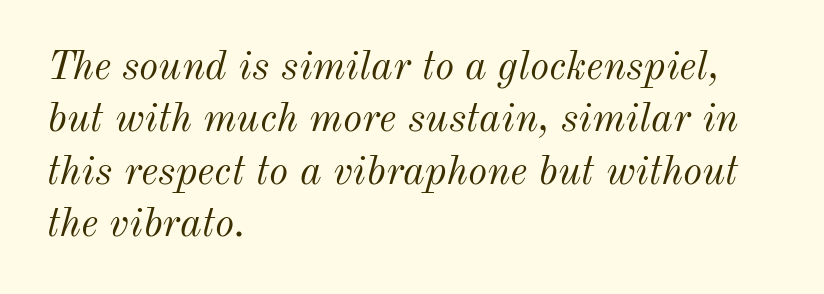
The image shows 41 px light type, italic (leaning right); set left-aligned, normal line spacing (1.28x), normal letter spacing, not underlined; medium stroke contrast and a small x-height.
